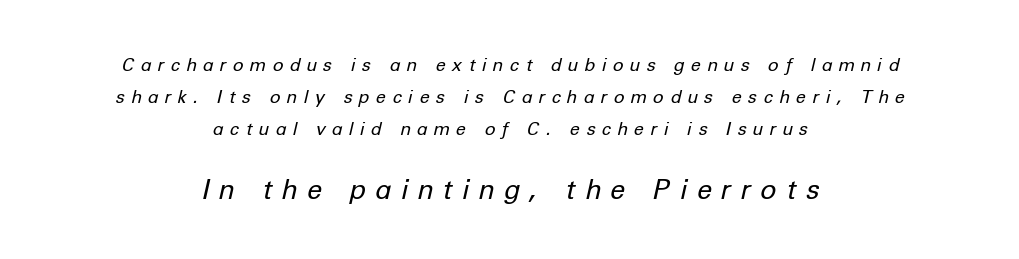
Q: Is the text bold? A: No.
Q: Is the text italic (slanted)? A: Yes, it leans right by about 12 degrees.
Q: Is the text underlined? A: No.
Q: How is the paragraph aligned? A: Centered.
Q: Is the spacing between letters normal or unusually wide? A: Unusually wide.
Q: Which block of text is set in a larger size, the first (top) or the second (bottom)? A: The second (bottom) one.
